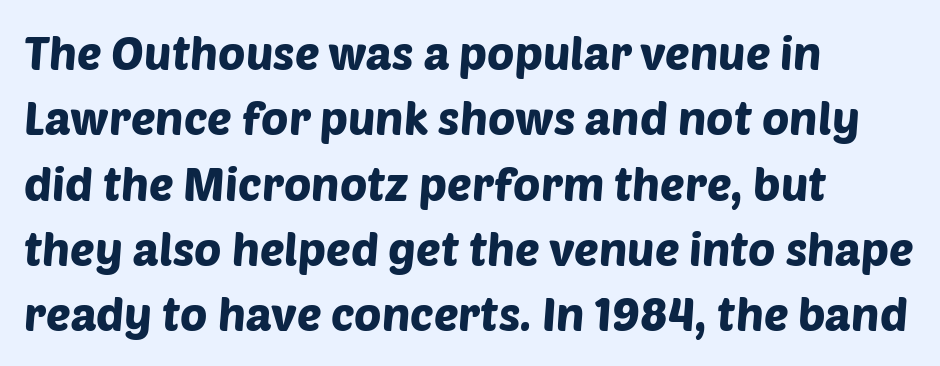
The image shows 46 px sans-serif type; set left-aligned, normal line spacing (1.42x), normal letter spacing, not underlined; low stroke contrast and a large x-height.
